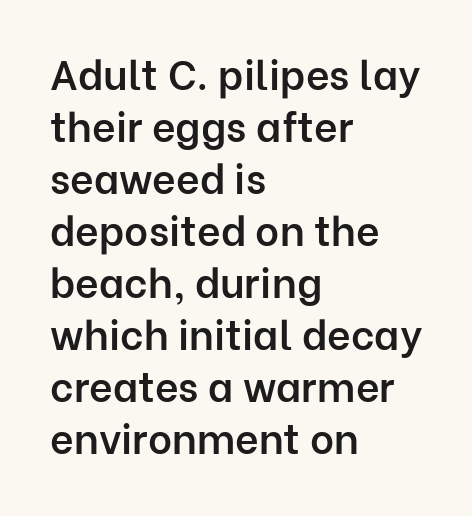
Q: Is the text bold? A: Semi-bold.
Q: Is the text italic (slanted)? A: No, it is upright.
Q: Is the typeface a serif or a sans-serif typeface? A: Sans-serif.
Q: Is the text underlined? A: No.
Q: How is the paragraph aligned? A: Left-aligned.
Q: Is the spacing between letters normal or unusually wide? A: Normal.
Q: Is the spacing between lines tight, normal or loose? A: Normal.
Q: Width (condensed, normal, or wide)? A: Normal.
Q: Stroke contrast? A: Low.
Q: x-height? A: Medium.
Q: Monospaced? A: No.
